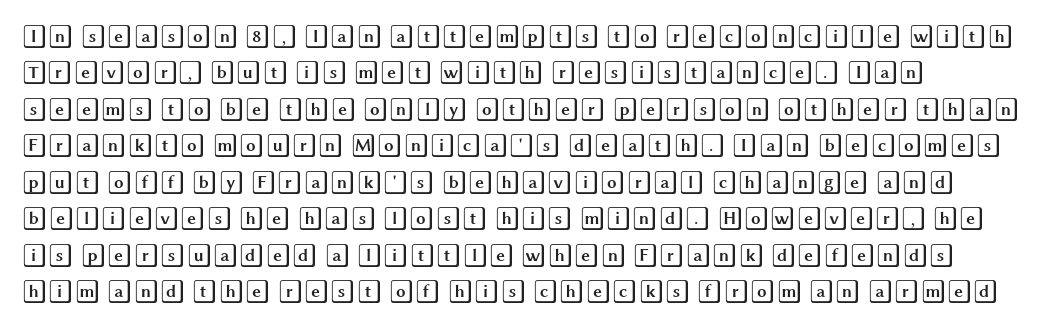
A normal amount of white space separates one row of letters from the next. Is there any slant? The stems are plumb. Nobody touched the tracking dial on this one. Quick note: underline off.
